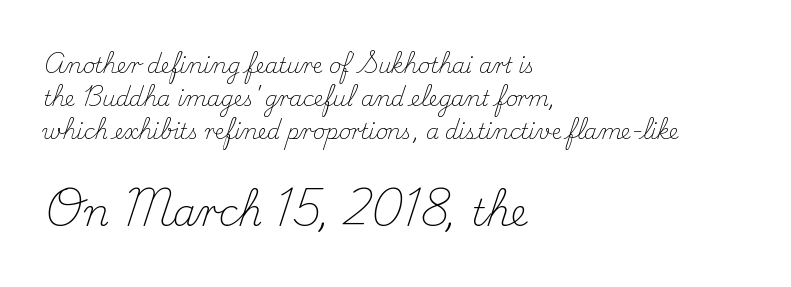
Q: Is the text bold? A: No.
Q: Is the text italic (slanted)? A: Yes.
Q: Is the typeface a serif or a sans-serif typeface? A: Serif.
Q: Is the text underlined? A: No.
Q: How is the paragraph aligned? A: Left-aligned.
Q: Is the spacing between letters normal or unusually wide? A: Normal.
Q: Is the spacing between lines tight, normal or loose? A: Normal.
Q: Which block of text is set in a larger size, the first (top) or the second (bottom)? A: The second (bottom) one.
Q: Width (condensed, normal, or wide)? A: Normal.
Q: Stroke contrast? A: Medium.
Q: x-height? A: Small.
Q: Monospaced? A: No.
